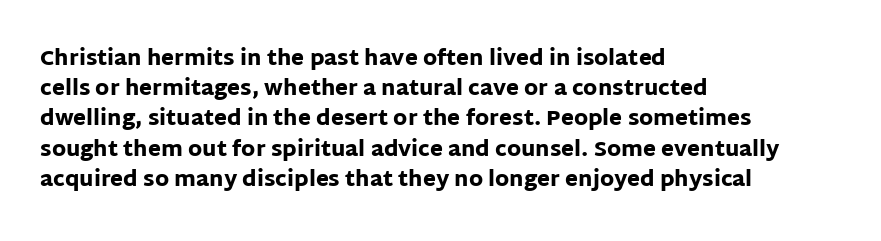
Q: Is the text bold? A: Yes.
Q: Is the text italic (slanted)? A: No, it is upright.
Q: Is the text underlined? A: No.
Q: How is the paragraph aligned? A: Left-aligned.
Q: Is the spacing between letters normal or unusually wide? A: Normal.
Q: Is the spacing between lines tight, normal or loose? A: Normal.
